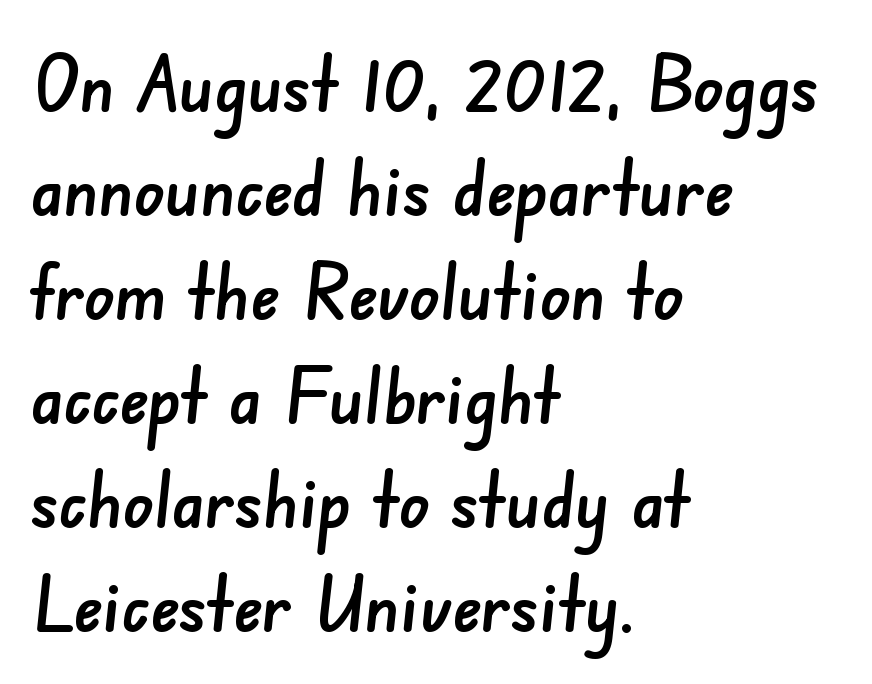
{"serif": "no", "width": "normal", "stroke_contrast": "low", "x_height": "small", "monospaced": "no", "underline": "no", "align": "left", "line_spacing": "normal", "line_spacing_ratio": 1.35, "letter_spacing": "normal", "letter_spacing_em": 0.0, "glyph_px": 77}
